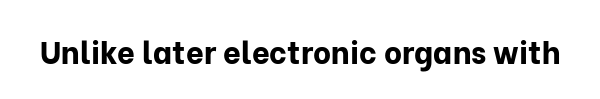
Q: Is the text bold? A: Yes.
Q: Is the text italic (slanted)? A: No, it is upright.
Q: Is the typeface a serif or a sans-serif typeface? A: Sans-serif.
Q: Is the text underlined? A: No.
Q: Is the spacing between letters normal or unusually wide? A: Normal.
Q: Width (condensed, normal, or wide)? A: Normal.
Q: Stroke contrast? A: Low.
Q: x-height? A: Medium.
Q: Monospaced? A: No.
